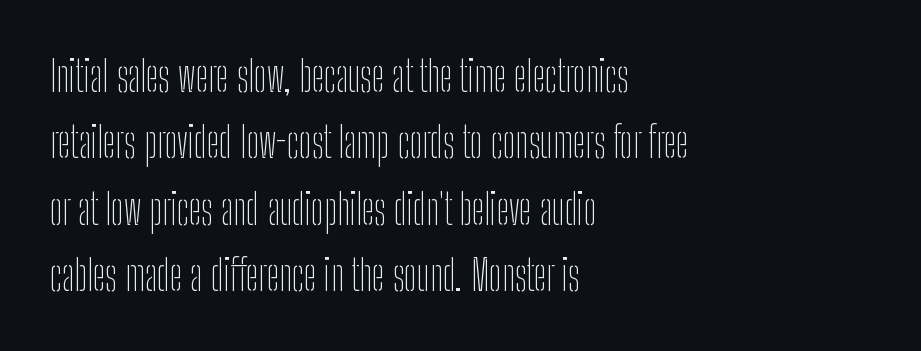
Q: Is the text bold? A: No.
Q: Is the text italic (slanted)? A: No, it is upright.
Q: Is the typeface a serif or a sans-serif typeface? A: Sans-serif.
Q: Is the text underlined? A: No.
Q: How is the paragraph aligned? A: Left-aligned.
Q: Is the spacing between letters normal or unusually wide? A: Normal.
Q: Is the spacing between lines tight, normal or loose? A: Normal.
Q: Width (condensed, normal, or wide)? A: Condensed.
Q: Stroke contrast? A: Low.
Q: x-height? A: Medium.
Q: Monospaced? A: No.
